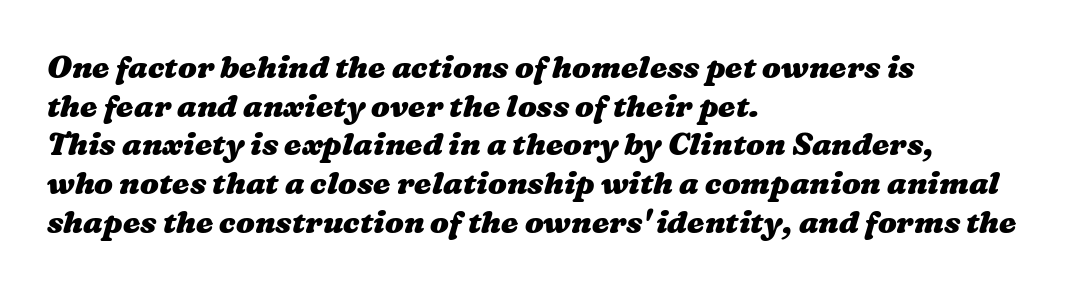
{"bold": "yes", "weight": "heavy", "width": "wide", "stroke_contrast": "medium", "x_height": "medium", "monospaced": "no", "underline": "no", "align": "left", "line_spacing": "normal", "line_spacing_ratio": 1.25, "letter_spacing": "normal", "letter_spacing_em": 0.0, "glyph_px": 31}
